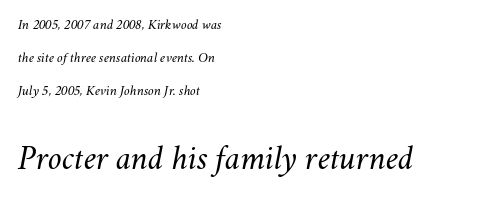
{"italic": "yes", "lean": "right", "slant_degrees": 11, "bold": "no", "weight": "regular", "width": "normal", "stroke_contrast": "medium", "x_height": "small", "monospaced": "no", "underline": "no", "align": "left", "line_spacing": "loose", "line_spacing_ratio": 2.36, "letter_spacing": "normal", "letter_spacing_em": 0.0, "larger_block": "second", "size_ratio": 2.43, "glyph_px": 34}
